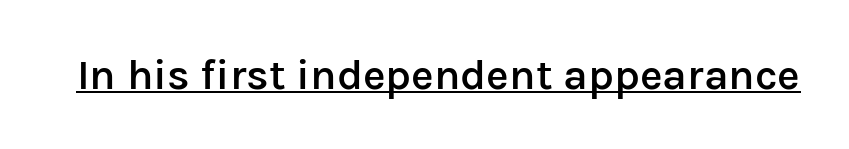
{"serif": "no", "italic": "no", "bold": "semi", "weight": "semibold", "width": "normal", "stroke_contrast": "low", "x_height": "medium", "monospaced": "no", "underline": "yes", "letter_spacing": "normal", "letter_spacing_em": 0.0, "glyph_px": 43}
